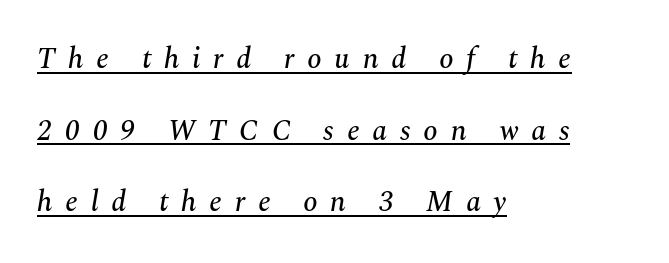
The image shows 29 px serif type, italic (leaning right); set left-aligned, loose line spacing (2.47x), unusually wide letter spacing (+0.44 em), underlined; medium stroke contrast and a medium x-height.
